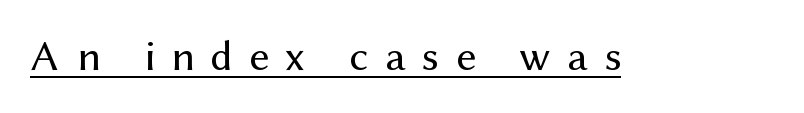
Q: Is the text bold? A: No.
Q: Is the text italic (slanted)? A: No, it is upright.
Q: Is the typeface a serif or a sans-serif typeface? A: Sans-serif.
Q: Is the text underlined? A: Yes.
Q: Is the spacing between letters normal or unusually wide? A: Unusually wide.
Q: Width (condensed, normal, or wide)? A: Normal.
Q: Stroke contrast? A: Medium.
Q: x-height? A: Medium.
Q: Monospaced? A: No.
